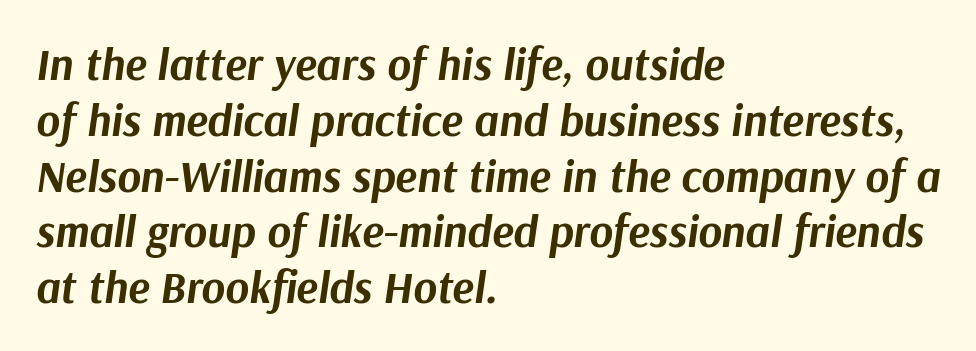
The image shows 45 px bold type, italic (leaning right); set left-aligned, line spacing 1.24x, normal letter spacing, not underlined; medium stroke contrast and a medium x-height.
